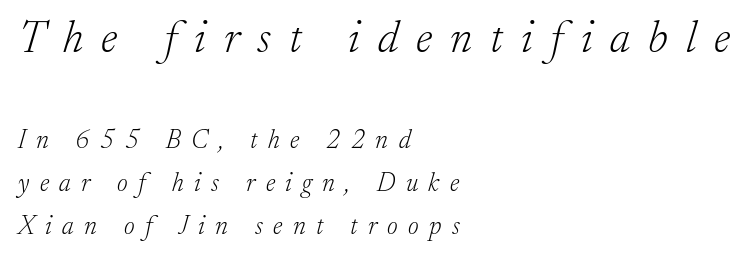
Two sizes are in play, and the larger belongs to the first block. Spacing between characters has been opened up far beyond the box default. The rendering uses natural spacing where letterforms have individual widths. Bold? No — there's no thickening of the strokes. The rendering shows small feet on the letterforms — a serif design.
